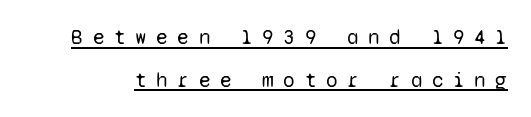
Characters follow at a spacing far wider than the type designer built in. Quick note: underline on. You could fit nearly another row in the gap between these rows. Weight: regular or lighter. The lettering holds an erect, upright posture throughout.
